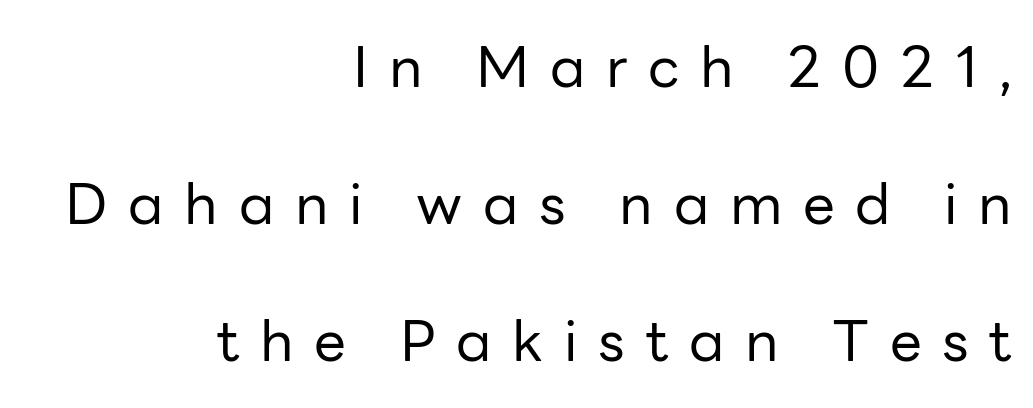
{"serif": "no", "italic": "no", "bold": "no", "weight": "regular", "width": "normal", "stroke_contrast": "low", "x_height": "medium", "monospaced": "no", "underline": "no", "align": "right", "line_spacing": "loose", "line_spacing_ratio": 2.4, "letter_spacing": "wide", "letter_spacing_em": 0.36, "glyph_px": 57}
